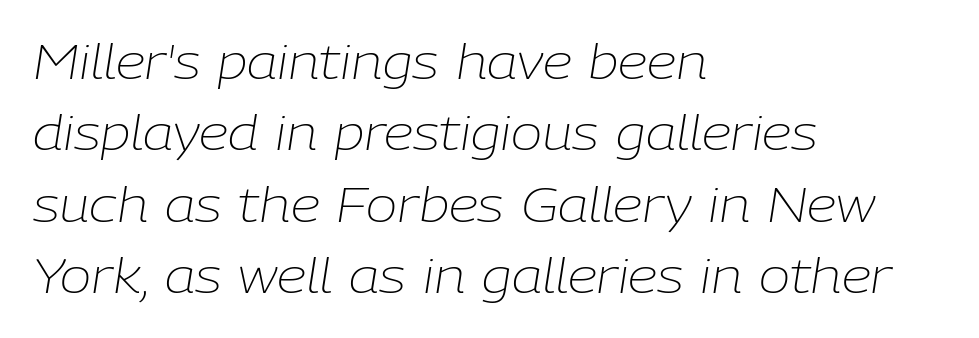
The image shows 47 px light type, italic (leaning right); set left-aligned, normal line spacing (1.52x), normal letter spacing, not underlined; low stroke contrast and a medium x-height.
